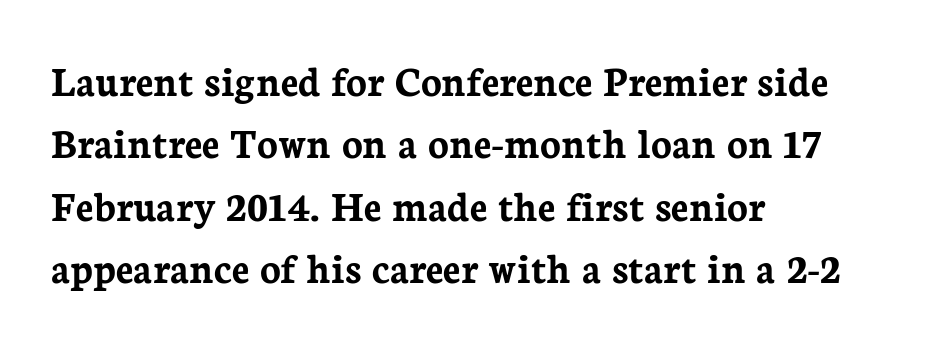
The image shows 43 px semibold serif type, upright; set left-aligned, normal line spacing (1.45x), normal letter spacing, not underlined; low stroke contrast and a medium x-height.
